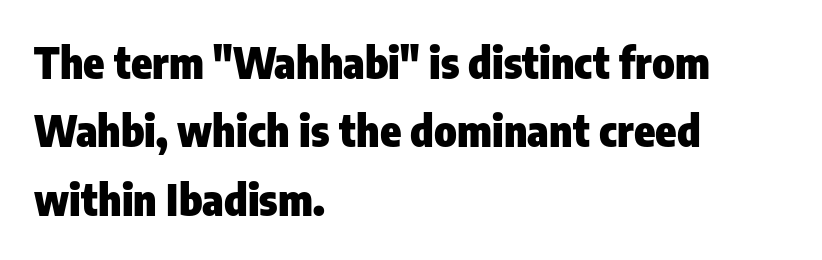
Q: Is the text bold? A: Yes.
Q: Is the text italic (slanted)? A: No, it is upright.
Q: Is the typeface a serif or a sans-serif typeface? A: Sans-serif.
Q: Is the text underlined? A: No.
Q: How is the paragraph aligned? A: Left-aligned.
Q: Is the spacing between letters normal or unusually wide? A: Normal.
Q: Is the spacing between lines tight, normal or loose? A: Normal.
Q: Width (condensed, normal, or wide)? A: Condensed.
Q: Stroke contrast? A: Low.
Q: x-height? A: Medium.
Q: Monospaced? A: No.
